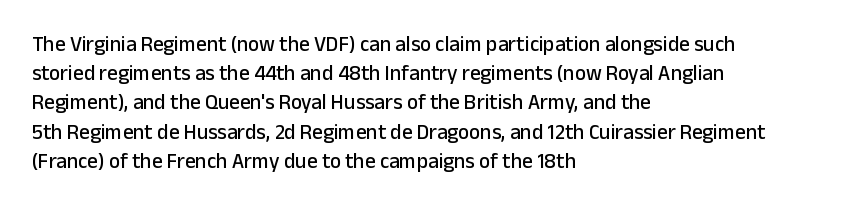
The image shows 21 px text type, upright; set left-aligned, normal line spacing (1.39x), normal letter spacing, not underlined.
